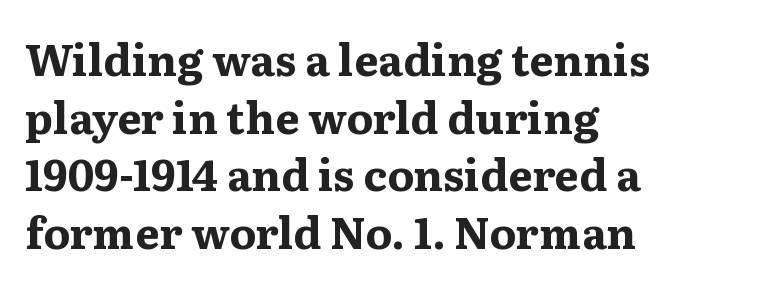
The image shows 43 px bold, wide serif type, upright; set left-aligned, normal line spacing (1.34x), normal letter spacing, not underlined; medium stroke contrast and a medium x-height.
